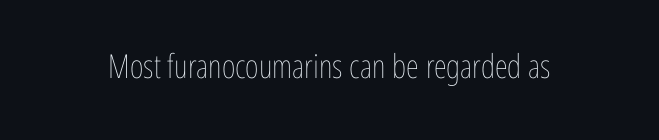
Is this a fixed-width face? No — the glyphs have proportional, varying widths. Upright lettering throughout. Is the type heavy? It reads as light-to-regular instead. Letter spacing: default. The space directly below the letters is spotless.
